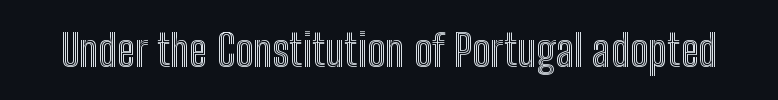
The image shows 44 px condensed type, upright; set normal letter spacing, not underlined; a medium x-height.
